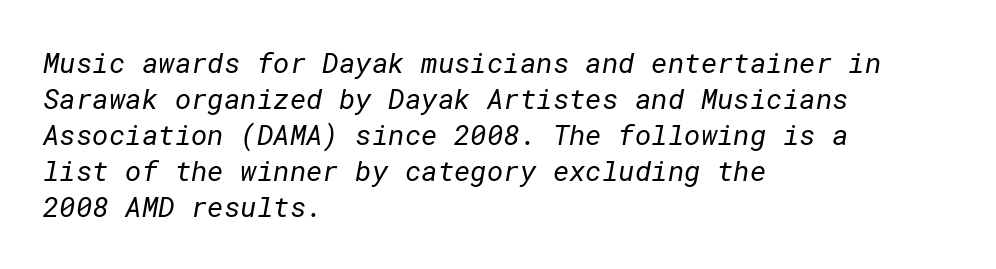
{"serif": "no", "bold": "no", "weight": "regular", "width": "normal", "stroke_contrast": "low", "x_height": "medium", "underline": "no", "align": "left", "line_spacing": "normal", "line_spacing_ratio": 1.29, "letter_spacing": "normal", "letter_spacing_em": 0.0, "glyph_px": 28}
